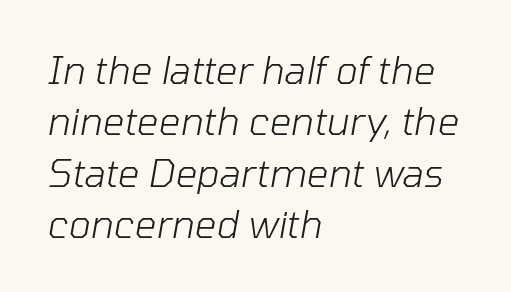
Q: Is the text bold? A: No.
Q: Is the text italic (slanted)? A: Yes, it leans right by about 10 degrees.
Q: Is the text underlined? A: No.
Q: How is the paragraph aligned? A: Left-aligned.
Q: Is the spacing between letters normal or unusually wide? A: Normal.
Q: Is the spacing between lines tight, normal or loose? A: Normal.
Q: Width (condensed, normal, or wide)? A: Normal.
Q: Stroke contrast? A: Low.
Q: x-height? A: Medium.
Q: Monospaced? A: No.
